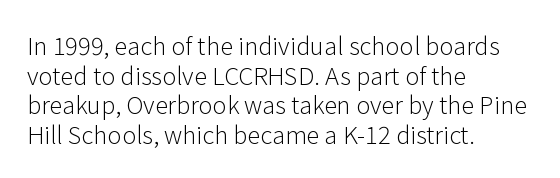
The image shows 24 px text type, upright; set left-aligned, line spacing 1.23x, normal letter spacing, not underlined.
